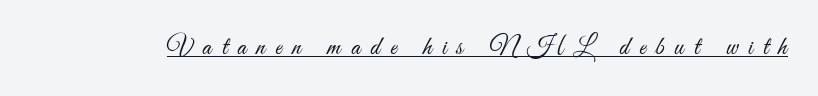
{"bold": "no", "underline": "yes", "letter_spacing": "wide", "letter_spacing_em": 0.39, "glyph_px": 26}
